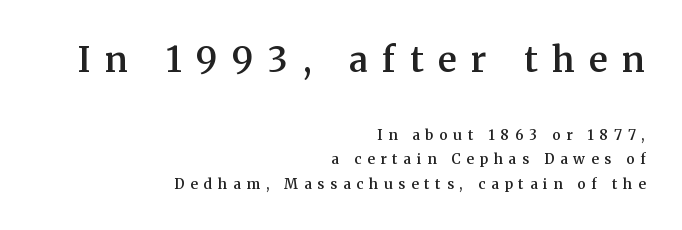
The image shows 35 px semibold serif type, upright; set right-aligned, line spacing 1.74x, unusually wide letter spacing (+0.42 em), not underlined; the first (top) block is 2.5x larger; medium stroke contrast and a medium x-height.
